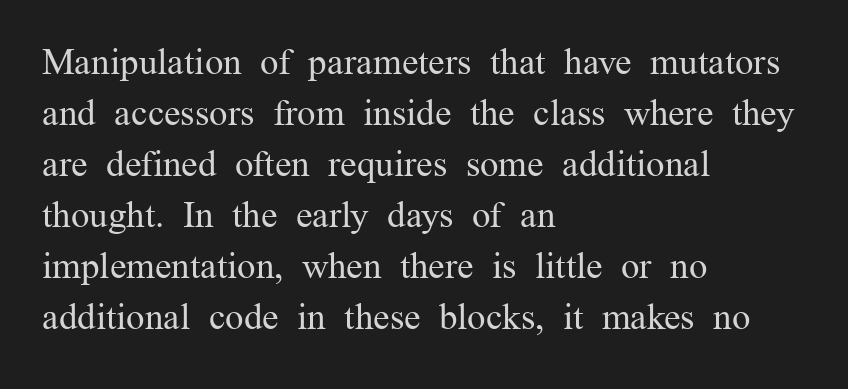
The image shows 37 px regular-weight serif type, upright; set left-aligned, normal line spacing (1.38x), normal letter spacing, not underlined; medium stroke contrast and a medium x-height.
